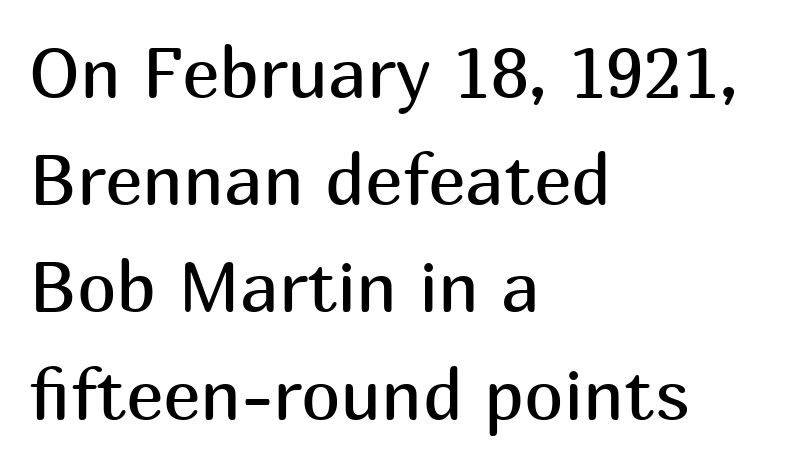
{"serif": "no", "italic": "no", "bold": "no", "weight": "regular", "width": "normal", "stroke_contrast": "medium", "x_height": "medium", "monospaced": "no", "underline": "no", "align": "left", "line_spacing": "normal", "line_spacing_ratio": 1.51, "letter_spacing": "normal", "letter_spacing_em": 0.0, "glyph_px": 71}
